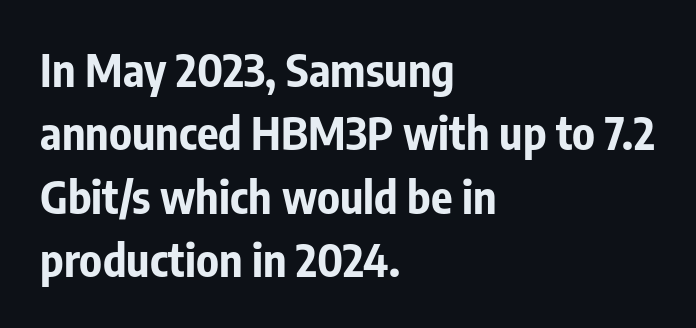
Q: Is the text bold? A: Yes.
Q: Is the text italic (slanted)? A: No, it is upright.
Q: Is the typeface a serif or a sans-serif typeface? A: Sans-serif.
Q: Is the text underlined? A: No.
Q: How is the paragraph aligned? A: Left-aligned.
Q: Is the spacing between letters normal or unusually wide? A: Normal.
Q: Is the spacing between lines tight, normal or loose? A: Normal.
Q: Width (condensed, normal, or wide)? A: Condensed.
Q: Stroke contrast? A: Low.
Q: x-height? A: Medium.
Q: Monospaced? A: No.
